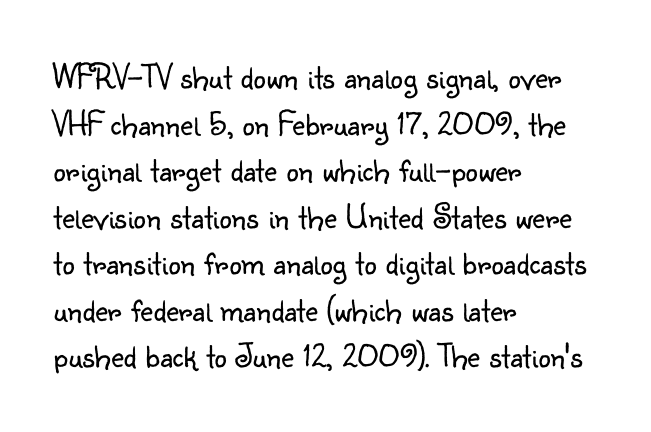
The image shows 35 px light sans-serif type, upright; set left-aligned, normal line spacing (1.33x), normal letter spacing, not underlined; low stroke contrast and a small x-height.
